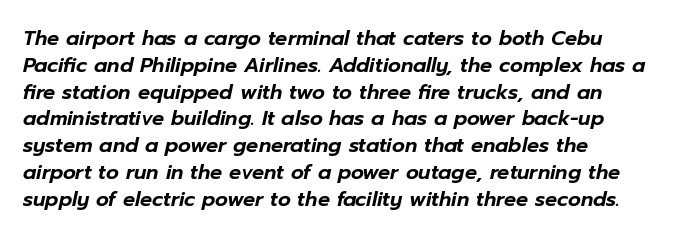
Letters rest on an invisible, unmarked baseline. Quick note: interline space is typical. The paragraph shown leans on its left margin. Here the glyphs are tracked normally, forming tight word shapes. Style check: oblique.
